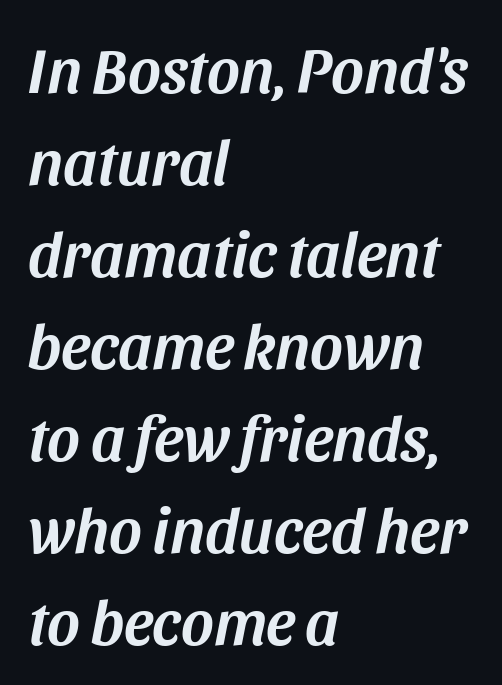
Q: Is the text italic (slanted)? A: Yes, it leans right by about 11 degrees.
Q: Is the text underlined? A: No.
Q: How is the paragraph aligned? A: Left-aligned.
Q: Is the spacing between letters normal or unusually wide? A: Normal.
Q: Is the spacing between lines tight, normal or loose? A: Normal.
Q: Width (condensed, normal, or wide)? A: Normal.
Q: Stroke contrast? A: Medium.
Q: x-height? A: Large.
Q: Monospaced? A: No.
